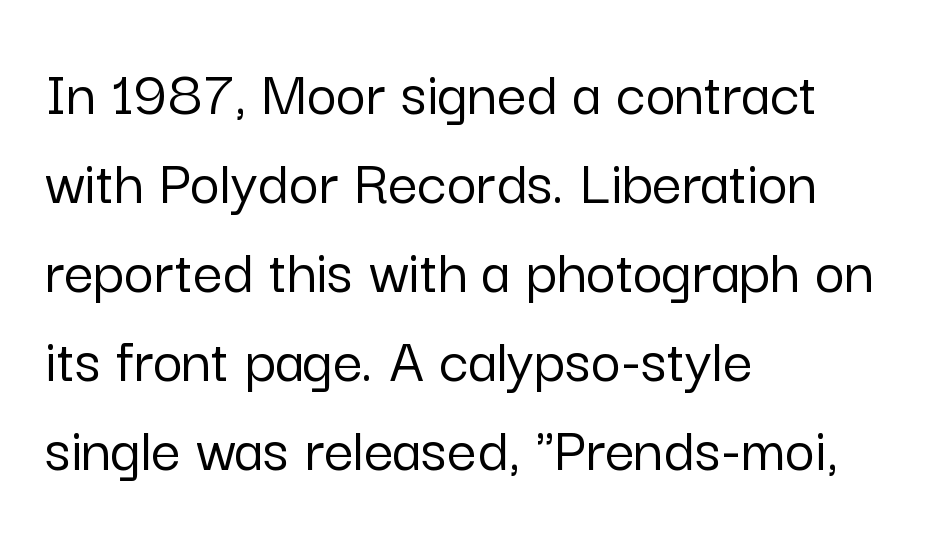
Q: Is the text italic (slanted)? A: No, it is upright.
Q: Is the typeface a serif or a sans-serif typeface? A: Sans-serif.
Q: Is the text underlined? A: No.
Q: How is the paragraph aligned? A: Left-aligned.
Q: Is the spacing between letters normal or unusually wide? A: Normal.
Q: Is the spacing between lines tight, normal or loose? A: Normal.
Q: Width (condensed, normal, or wide)? A: Normal.
Q: Stroke contrast? A: Low.
Q: x-height? A: Medium.
Q: Monospaced? A: No.
